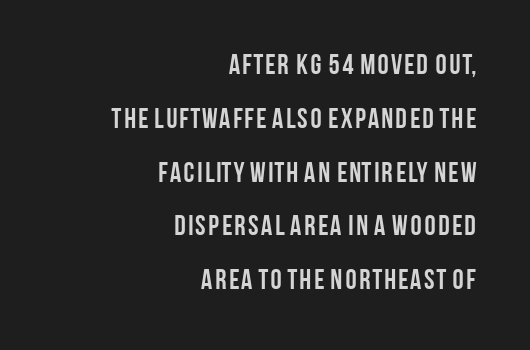
The image shows 28 px semibold, condensed sans-serif type, upright; set right-aligned, loose line spacing (1.92x), normal letter spacing, not underlined; low stroke contrast and a large x-height.
